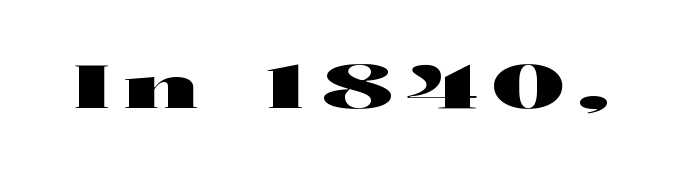
The image shows 60 px wide sans-serif type, upright; set unusually wide letter spacing (+0.23 em), not underlined; high stroke contrast and a medium x-height.
